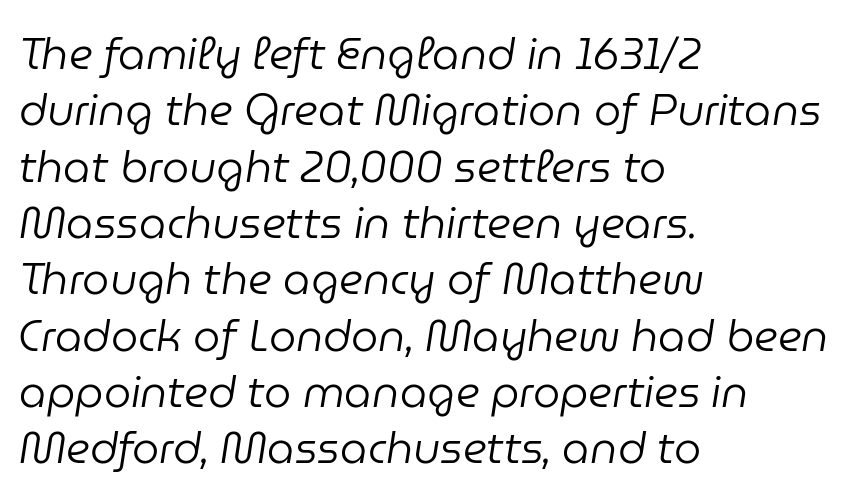
This sample has the flowing, uneven cadence of proportional lettering. Plain, unruled lines of type. The lettering tilts uniformly, giving the passage an italic look. Regarding leading, the lines here are spaced in the standard way. Nothing unusual about the tracking: characters are spaced as the font intends. Which margin do the lines hug? The left one — the right edge is uneven.
